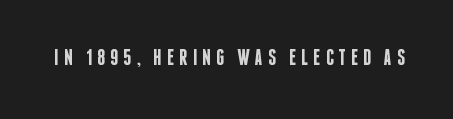
{"italic": "no", "bold": "semi", "underline": "no", "letter_spacing": "wide", "letter_spacing_em": 0.23, "glyph_px": 22}
